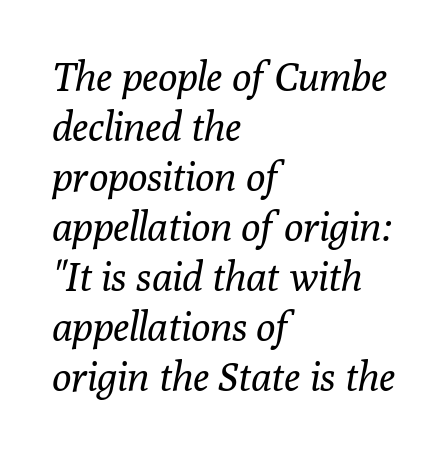
{"serif": "yes", "italic": "yes", "lean": "right", "slant_degrees": 10, "bold": "no", "weight": "regular", "width": "normal", "stroke_contrast": "low", "x_height": "medium", "monospaced": "no", "underline": "no", "align": "left", "line_spacing": "normal", "line_spacing_ratio": 1.25, "letter_spacing": "normal", "letter_spacing_em": 0.0, "glyph_px": 40}
